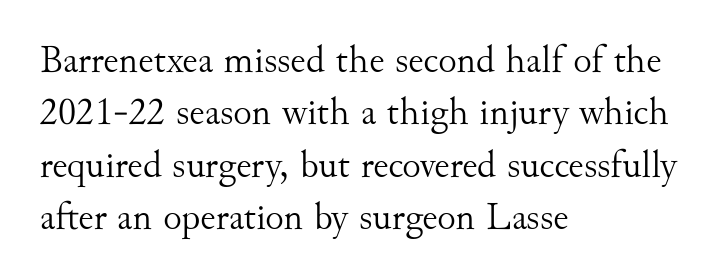
Q: Is the text bold? A: No.
Q: Is the text italic (slanted)? A: No, it is upright.
Q: Is the typeface a serif or a sans-serif typeface? A: Serif.
Q: Is the text underlined? A: No.
Q: How is the paragraph aligned? A: Left-aligned.
Q: Is the spacing between letters normal or unusually wide? A: Normal.
Q: Is the spacing between lines tight, normal or loose? A: Normal.
Q: Width (condensed, normal, or wide)? A: Normal.
Q: Stroke contrast? A: Medium.
Q: x-height? A: Small.
Q: Monospaced? A: No.
